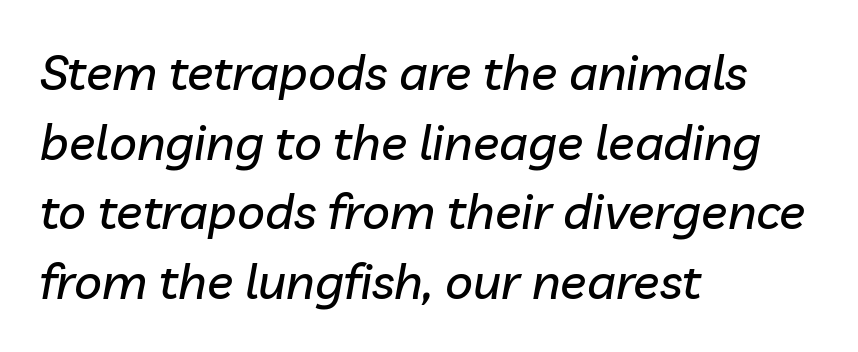
{"italic": "yes", "lean": "right", "slant_degrees": 10, "width": "normal", "stroke_contrast": "low", "x_height": "medium", "monospaced": "no", "underline": "no", "align": "left", "line_spacing": "normal", "line_spacing_ratio": 1.42, "letter_spacing": "normal", "letter_spacing_em": 0.0, "glyph_px": 49}
